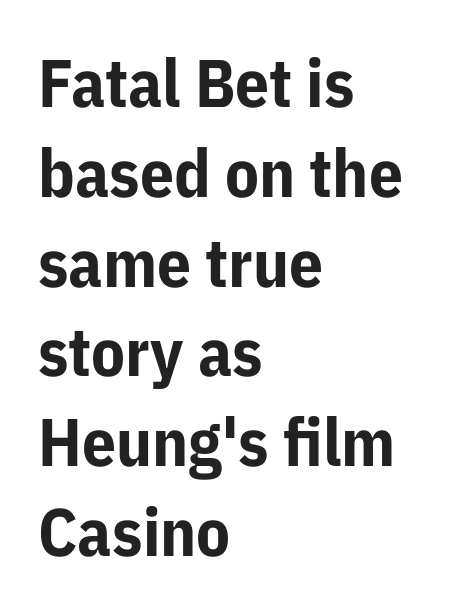
The image shows 67 px bold sans-serif type, upright; set left-aligned, normal line spacing (1.34x), normal letter spacing, not underlined; low stroke contrast and a medium x-height.
